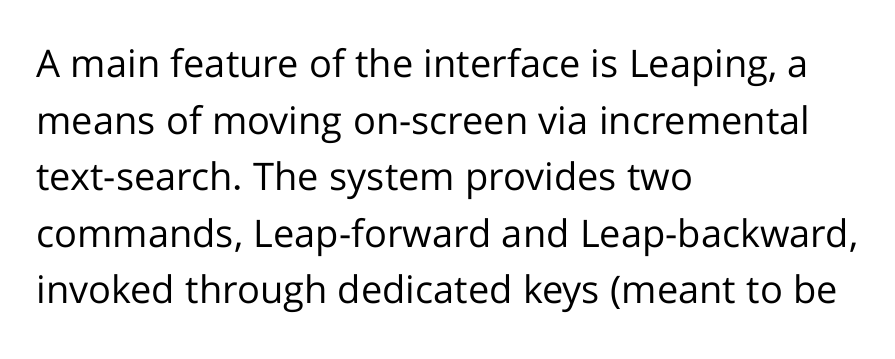
The image shows 38 px regular-weight sans-serif type, upright; set left-aligned, normal line spacing (1.49x), normal letter spacing, not underlined; low stroke contrast and a medium x-height.
